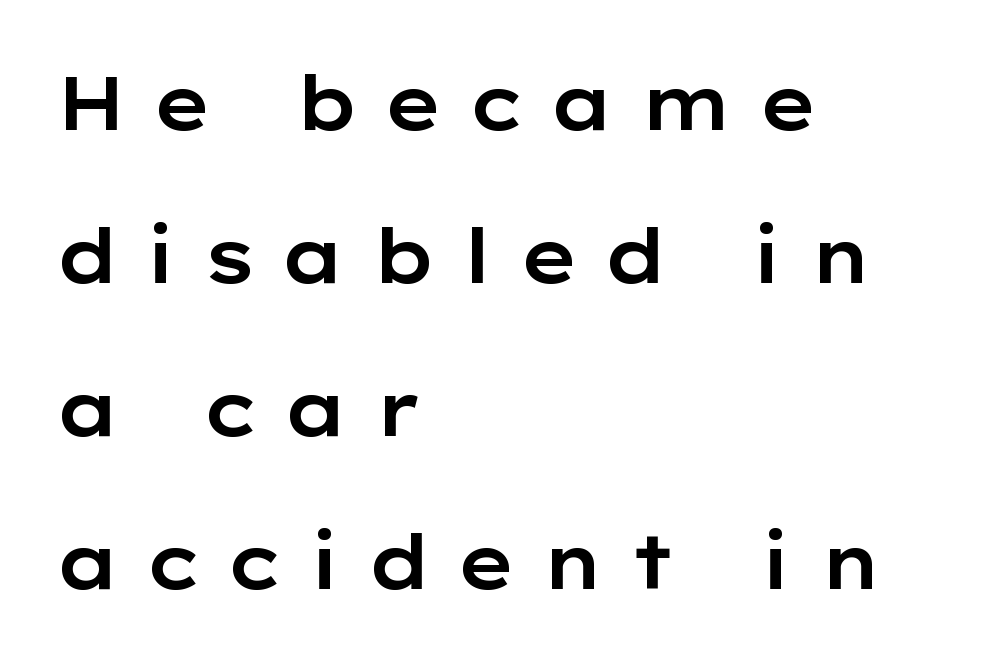
Leftover space on each line is placed entirely after the last word. The rendering uses natural spacing where letterforms have individual widths. These lines were composed using upright roman letters. Each word looks stretched out because of the extra space between its letters. Honestly, the rows look like they've been pulled way apart.
